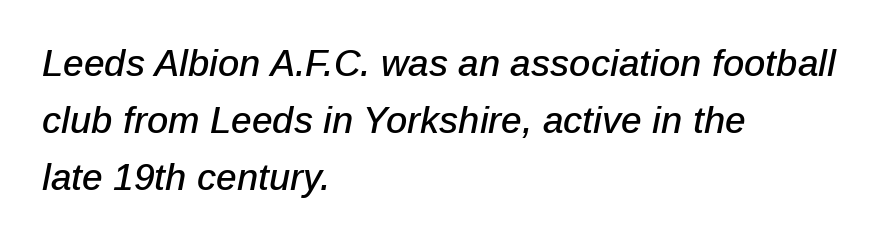
Q: Is the text italic (slanted)? A: Yes, it leans right by about 12 degrees.
Q: Is the text underlined? A: No.
Q: How is the paragraph aligned? A: Left-aligned.
Q: Is the spacing between letters normal or unusually wide? A: Normal.
Q: Is the spacing between lines tight, normal or loose? A: Normal.
Q: Width (condensed, normal, or wide)? A: Normal.
Q: Stroke contrast? A: Low.
Q: x-height? A: Medium.
Q: Monospaced? A: No.
